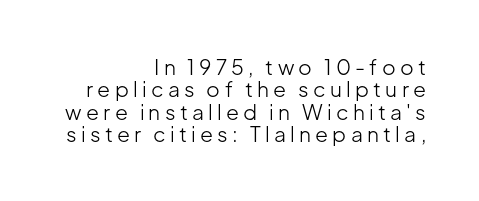
Q: Is the text bold? A: No.
Q: Is the text italic (slanted)? A: No, it is upright.
Q: Is the text underlined? A: No.
Q: How is the paragraph aligned? A: Right-aligned.
Q: Is the spacing between letters normal or unusually wide? A: Unusually wide.
Q: Is the spacing between lines tight, normal or loose? A: Tight.
